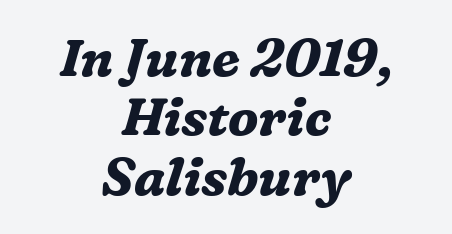
The image shows 52 px bold serif type, italic (leaning right); set centered, tight line spacing (1.14x), normal letter spacing, not underlined; medium stroke contrast and a medium x-height.
